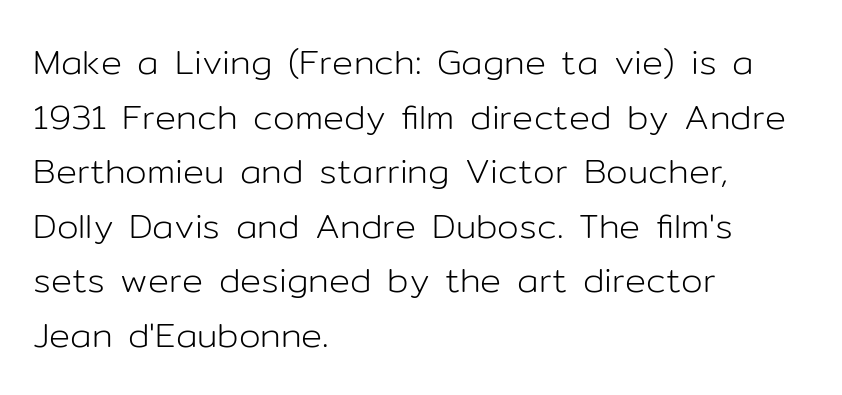
The image shows 35 px light sans-serif type, upright; set left-aligned, normal line spacing (1.56x), normal letter spacing, not underlined; low stroke contrast and a medium x-height.
